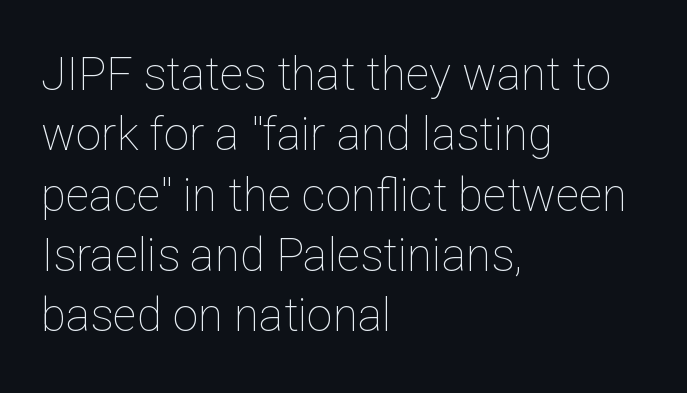
The compositor pushed each line to the left boundary. Letter spacing: default. Every character sits straight up, as roman type does. Underline: absent. Summary of vertical rhythm: regular, with standard interline spacing. Spacing verdict: proportional, widths tailored to each character.
